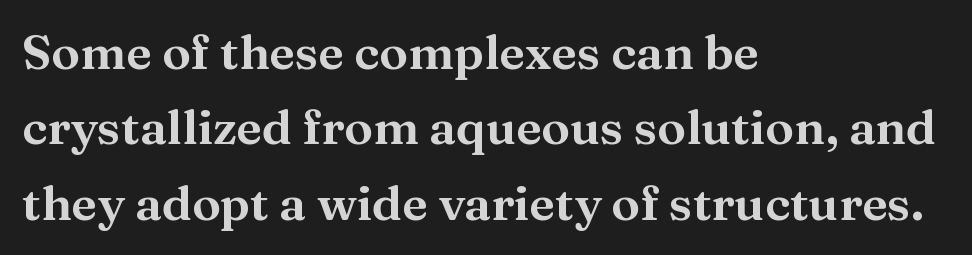
The lines in this sample share a left origin and differ only in where they stop. Short note: letters normally spaced. Baseline-to-baseline distance is the conventional proportion of letter height. Proportional: the letters do not fall into vertical columns.
